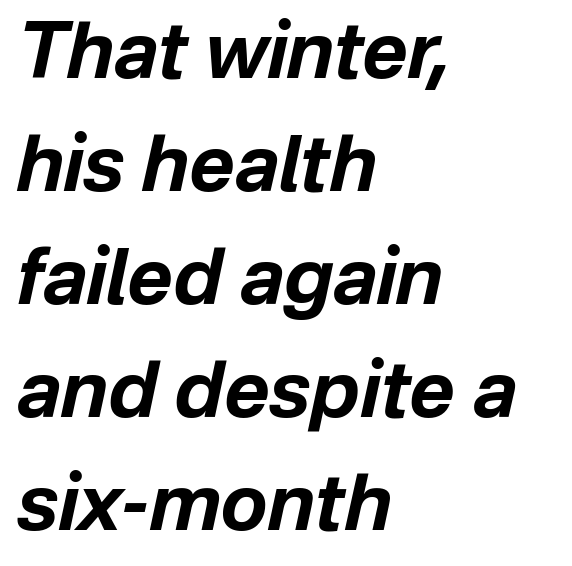
Q: Is the text bold? A: Yes.
Q: Is the text italic (slanted)? A: Yes, it leans right by about 12 degrees.
Q: Is the text underlined? A: No.
Q: How is the paragraph aligned? A: Left-aligned.
Q: Is the spacing between letters normal or unusually wide? A: Normal.
Q: Is the spacing between lines tight, normal or loose? A: Normal.
Q: Width (condensed, normal, or wide)? A: Normal.
Q: Stroke contrast? A: Low.
Q: x-height? A: Medium.
Q: Monospaced? A: No.
